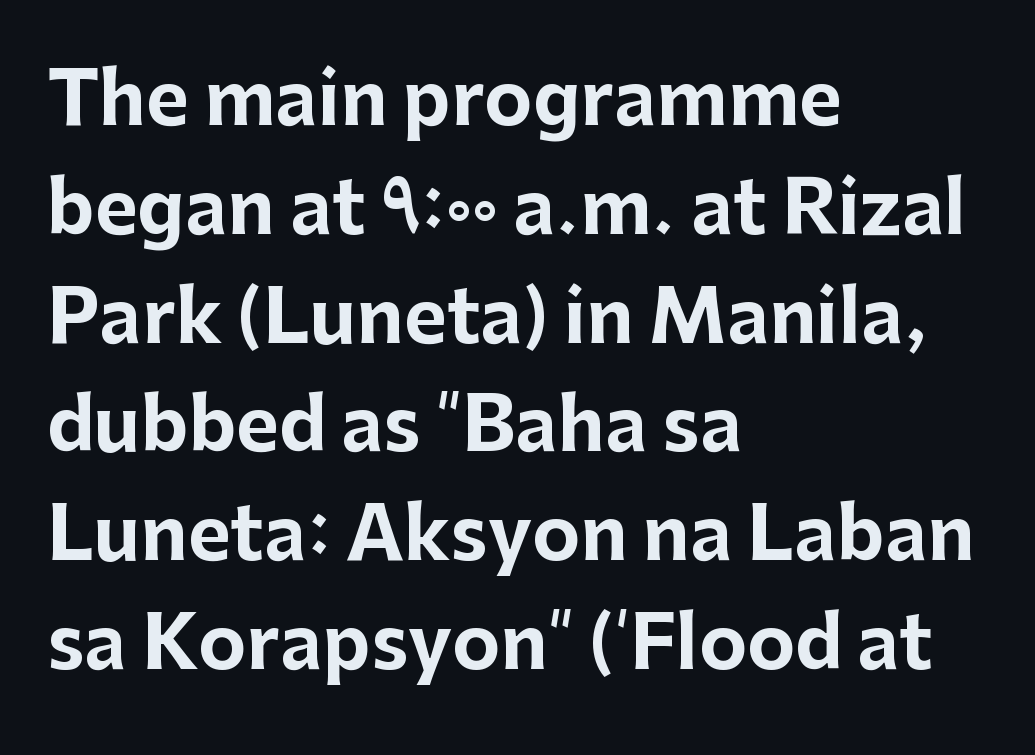
Q: Is the text bold? A: Yes.
Q: Is the text italic (slanted)? A: No, it is upright.
Q: Is the typeface a serif or a sans-serif typeface? A: Sans-serif.
Q: Is the text underlined? A: No.
Q: How is the paragraph aligned? A: Left-aligned.
Q: Is the spacing between letters normal or unusually wide? A: Normal.
Q: Is the spacing between lines tight, normal or loose? A: Normal.
Q: Width (condensed, normal, or wide)? A: Normal.
Q: Stroke contrast? A: Low.
Q: x-height? A: Medium.
Q: Monospaced? A: No.
